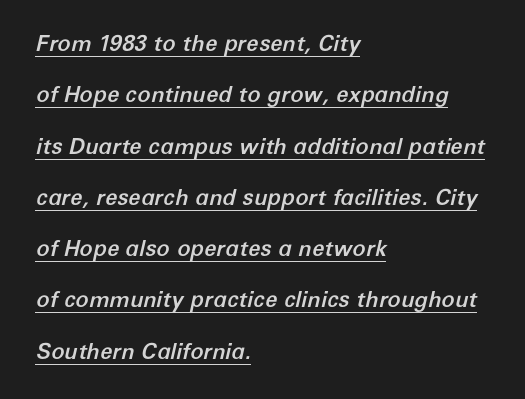
{"italic": "yes", "lean": "right", "slant_degrees": 12, "underline": "yes", "align": "left", "line_spacing": "loose", "line_spacing_ratio": 2.33, "letter_spacing": "normal", "letter_spacing_em": 0.0, "glyph_px": 22}
